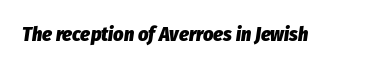
The area under the type is left untouched. The tracking reads as untouched default to a designer's eye. There's an unmistakable incline to the writing here. Each glyph is drawn with heavy, bold strokes.
